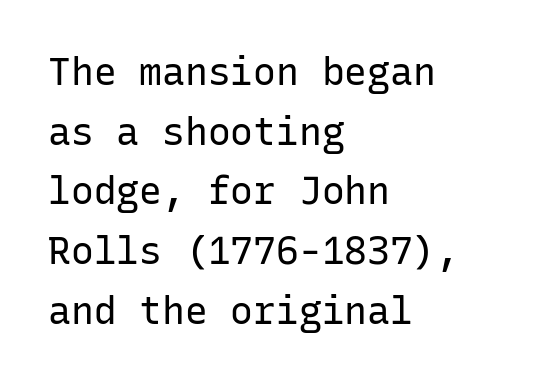
The image shows 38 px regular-weight sans-serif type, upright, monospaced; set left-aligned, normal line spacing (1.57x), normal letter spacing, not underlined; low stroke contrast and a medium x-height.
